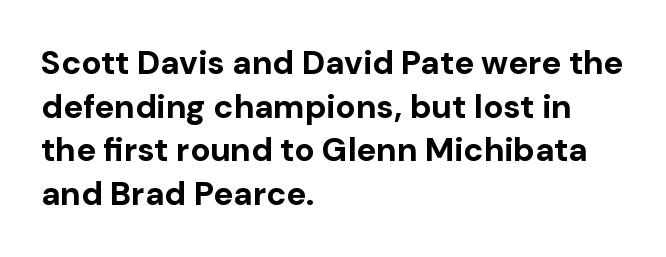
The image shows 33 px bold sans-serif type, upright; set left-aligned, normal line spacing (1.32x), normal letter spacing, not underlined; low stroke contrast and a medium x-height.
